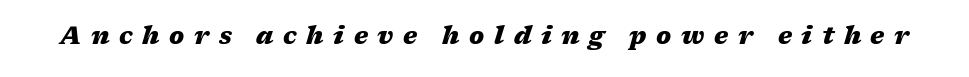
The glyphs look as if they've been sheared to an angle. Between one letter and the next there's a generous, obvious gap. Strong, thick strokes mark this as bold type. Lines of text with bare space underneath.
